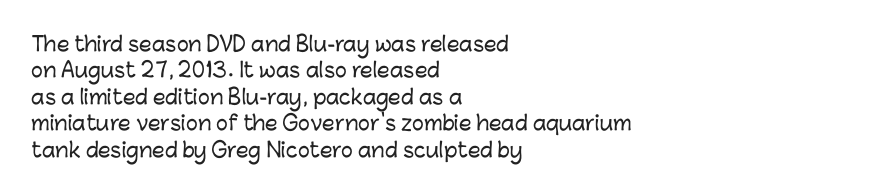
Q: Is the text italic (slanted)? A: No, it is upright.
Q: Is the text underlined? A: No.
Q: How is the paragraph aligned? A: Left-aligned.
Q: Is the spacing between letters normal or unusually wide? A: Normal.
Q: Is the spacing between lines tight, normal or loose? A: Normal.
